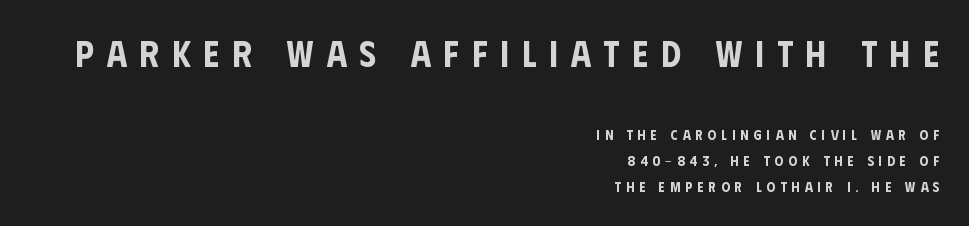
The image shows 36 px condensed sans-serif type, upright; set right-aligned, line spacing 1.85x, unusually wide letter spacing (+0.36 em), not underlined; the first (top) block is 2.57x larger; low stroke contrast and a large x-height.
